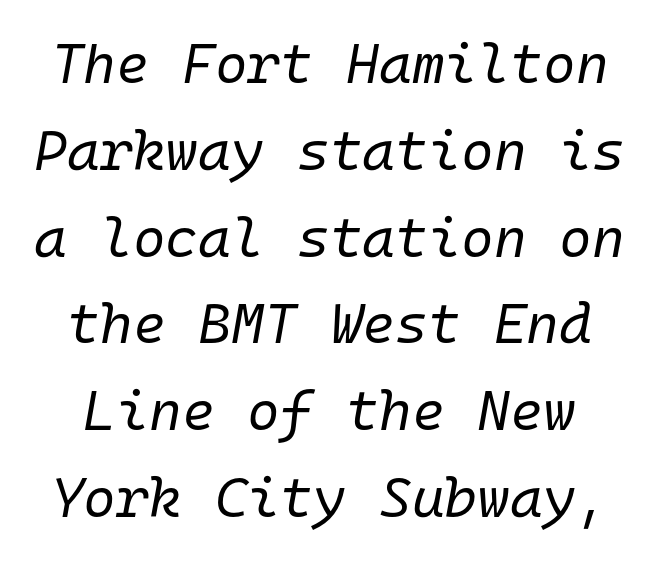
The image shows 56 px regular-weight type, italic (leaning right), monospaced; set normal line spacing (1.55x), normal letter spacing, not underlined; low stroke contrast and a medium x-height.
